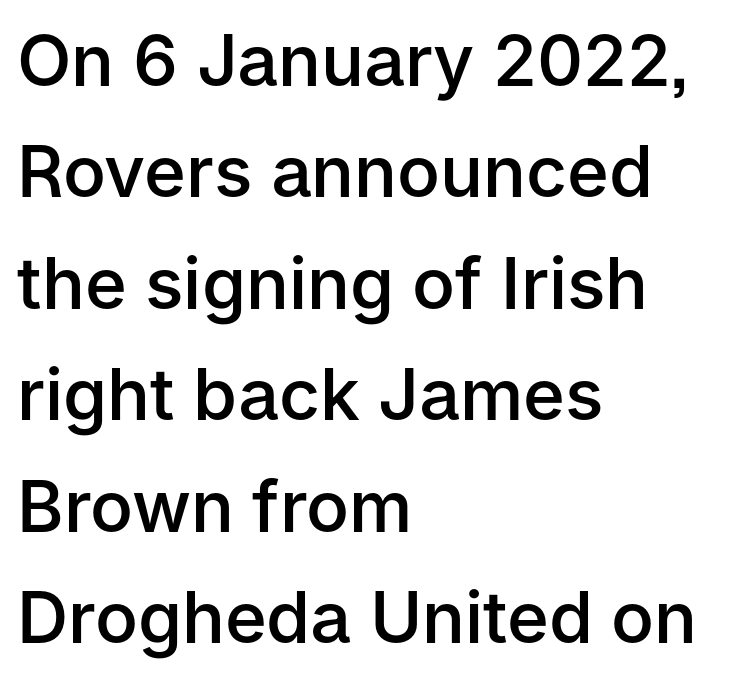
The image shows 71 px semibold sans-serif type, upright; set left-aligned, normal line spacing (1.57x), normal letter spacing, not underlined; low stroke contrast and a medium x-height.
